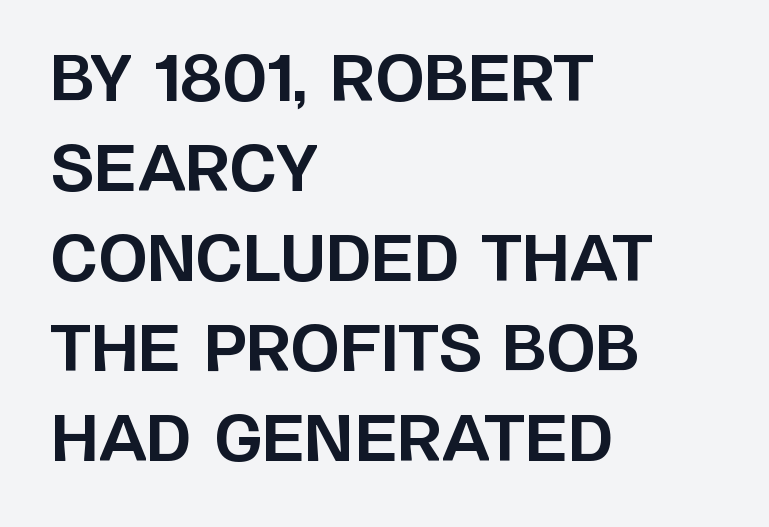
Summary of weight: heavy, a full bold. The tracking reads as untouched default to a designer's eye. These lines sit exactly where default settings would place them. The setting favours the left margin, as ordinary paragraphs usually do.
